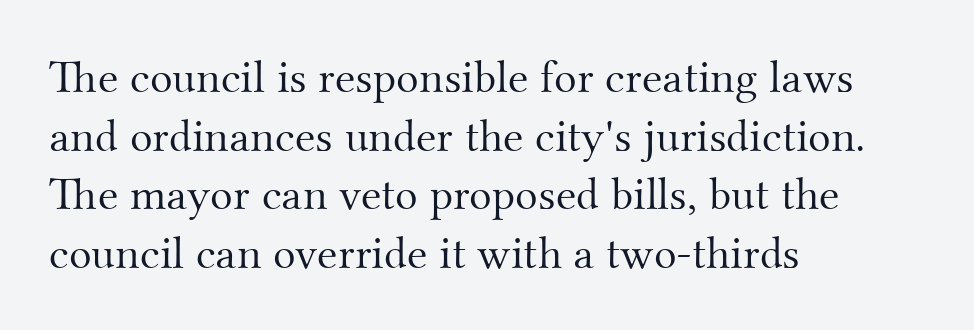
Q: Is the text bold? A: No.
Q: Is the text italic (slanted)? A: No, it is upright.
Q: Is the typeface a serif or a sans-serif typeface? A: Serif.
Q: Is the text underlined? A: No.
Q: How is the paragraph aligned? A: Left-aligned.
Q: Is the spacing between letters normal or unusually wide? A: Normal.
Q: Is the spacing between lines tight, normal or loose? A: Normal.
Q: Width (condensed, normal, or wide)? A: Normal.
Q: Stroke contrast? A: Medium.
Q: x-height? A: Small.
Q: Monospaced? A: No.
